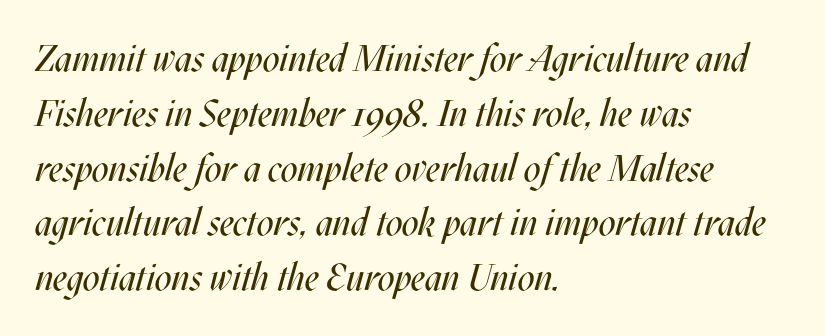
Think of a printed novel: that variable character pitch is what you see here. The rag falls on the right side of this text block. Short note: letters normally spaced. The characters are drawn with everyday or finer stroke widths. No word sits above an underline. Is the type slanted? Yes — the strokes lean at a clear angle.
